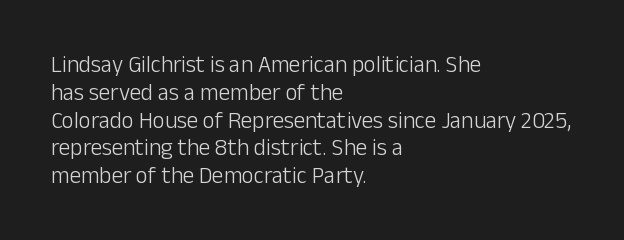
{"italic": "no", "bold": "no", "underline": "no", "align": "left", "line_spacing_ratio": 1.21, "letter_spacing": "normal", "letter_spacing_em": 0.0, "glyph_px": 23}
